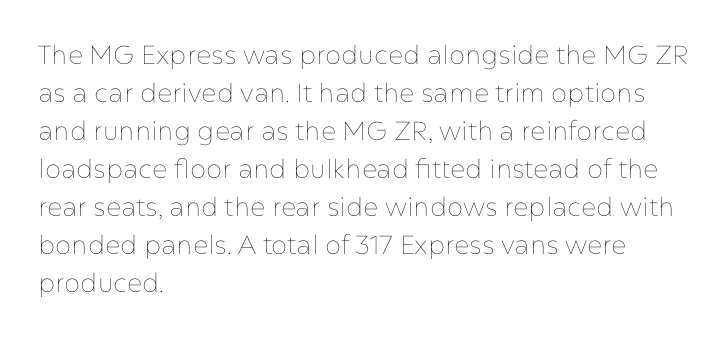
Q: Is the text bold? A: No.
Q: Is the text italic (slanted)? A: No, it is upright.
Q: Is the text underlined? A: No.
Q: How is the paragraph aligned? A: Left-aligned.
Q: Is the spacing between letters normal or unusually wide? A: Normal.
Q: Is the spacing between lines tight, normal or loose? A: Normal.
